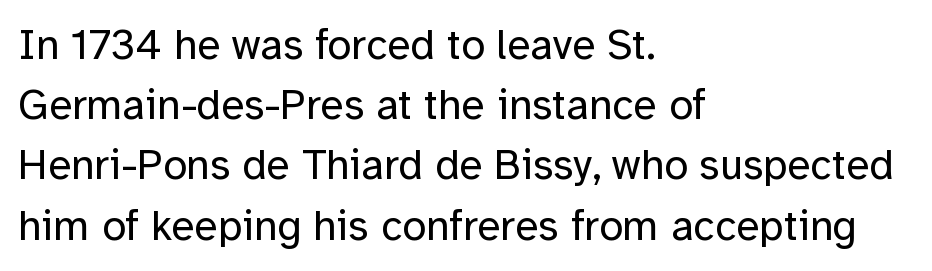
Underlining? Definitely not there. The tracking reads as untouched default to a designer's eye. Whoever set this chose a conventional vertical rhythm. The specimen reads as upright at a glance. The text was rendered using a sans face with plain stroke endings. The lines are quadded left.
